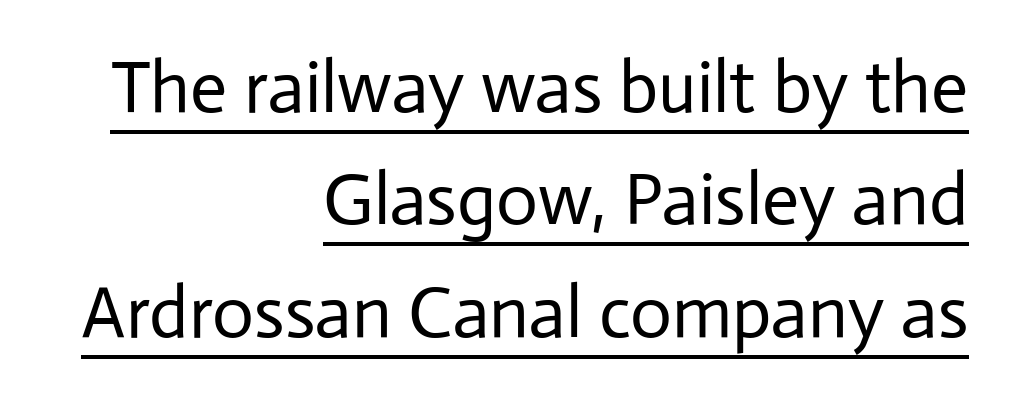
A normal amount of white space separates one row of letters from the next. If you drew a ruler down the right edge, every line would touch it. The axis of the letterforms is exactly vertical. Are there feet on the stems? There aren't — it's a sans. The sample's only ornament is a line tracing under the words.
